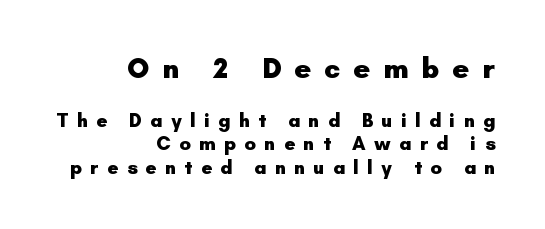
Style check: upright. You could not count columns in this text — the font is proportionally spaced. The gaps between neighbouring characters are conspicuously large. This is heavy type, rendered in bold. I'd call this a sans setting — the letters go barefoot. This rendering uses right alignment, leaving the left contour irregular.
